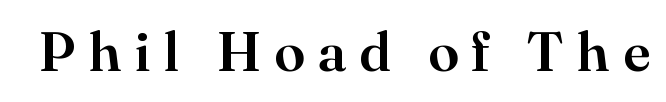
{"serif": "yes", "italic": "no", "width": "normal", "stroke_contrast": "high", "x_height": "small", "monospaced": "no", "underline": "no", "letter_spacing": "wide", "letter_spacing_em": 0.23, "glyph_px": 56}
